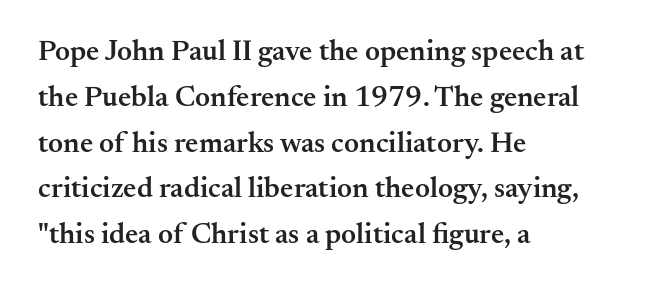
Q: Is the text bold? A: Semi-bold.
Q: Is the text italic (slanted)? A: No, it is upright.
Q: Is the typeface a serif or a sans-serif typeface? A: Serif.
Q: Is the text underlined? A: No.
Q: How is the paragraph aligned? A: Left-aligned.
Q: Is the spacing between letters normal or unusually wide? A: Normal.
Q: Is the spacing between lines tight, normal or loose? A: Normal.
Q: Width (condensed, normal, or wide)? A: Normal.
Q: Stroke contrast? A: Medium.
Q: x-height? A: Small.
Q: Monospaced? A: No.
